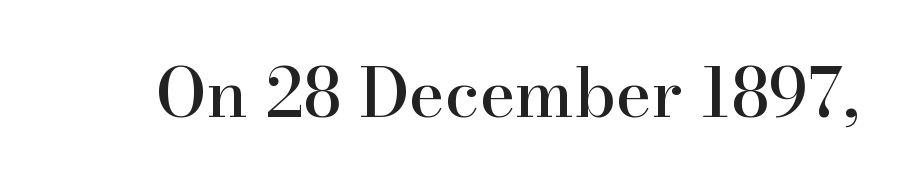
In terms of letterform style, serifs are clearly present. The tracking reads as untouched default to a designer's eye. Italic? Not at all — the glyphs are vertical. Nobody drew a line under any word here.
